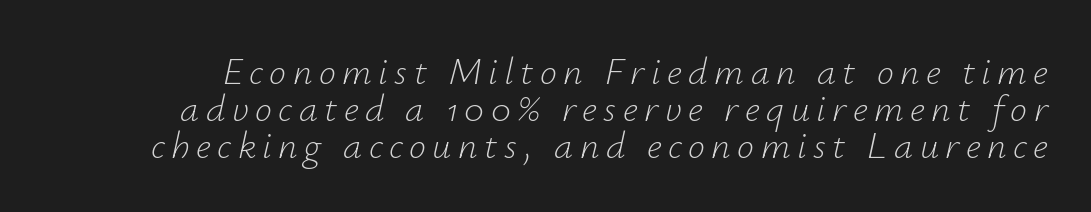
{"italic": "yes", "lean": "right", "slant_degrees": 12, "bold": "no", "weight": "light", "width": "normal", "stroke_contrast": "low", "x_height": "small", "monospaced": "no", "underline": "no", "line_spacing": "tight", "line_spacing_ratio": 0.97, "glyph_px": 38}
